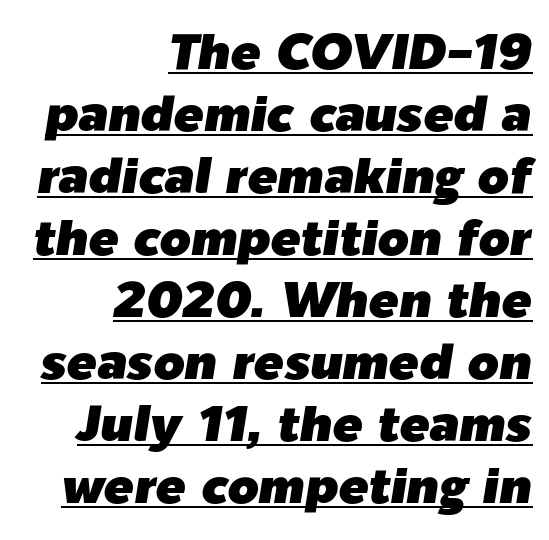
Q: Is the text italic (slanted)? A: Yes, it leans right by about 9 degrees.
Q: Is the text underlined? A: Yes.
Q: How is the paragraph aligned? A: Right-aligned.
Q: Is the spacing between letters normal or unusually wide? A: Normal.
Q: Width (condensed, normal, or wide)? A: Normal.
Q: Stroke contrast? A: Low.
Q: x-height? A: Medium.
Q: Monospaced? A: No.
